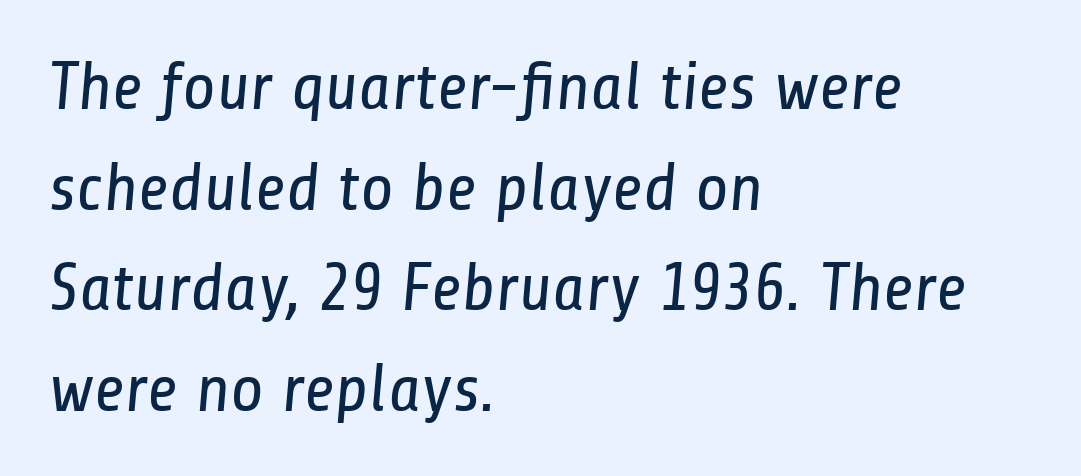
Typeset ragged right — the left edge is the straight one. Notice how descenders clear the ascenders below comfortably — that's standard leading. This reads as an unemphasized weight, regular at the heaviest. You could call the tracking neutral — neither tight nor loose. The passage shown is typed in a proportional face where columns would drift.
